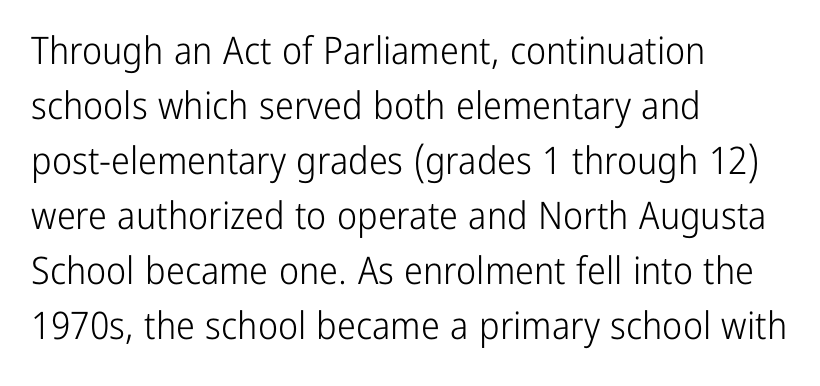
Q: Is the text bold? A: No.
Q: Is the text italic (slanted)? A: No, it is upright.
Q: Is the typeface a serif or a sans-serif typeface? A: Sans-serif.
Q: Is the text underlined? A: No.
Q: How is the paragraph aligned? A: Left-aligned.
Q: Is the spacing between letters normal or unusually wide? A: Normal.
Q: Is the spacing between lines tight, normal or loose? A: Normal.
Q: Width (condensed, normal, or wide)? A: Condensed.
Q: Stroke contrast? A: Low.
Q: x-height? A: Medium.
Q: Monospaced? A: No.
